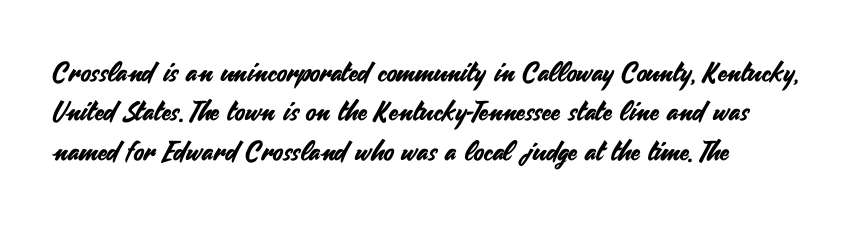
{"underline": "no", "align": "left", "line_spacing": "normal", "line_spacing_ratio": 1.46, "letter_spacing": "normal", "letter_spacing_em": 0.0, "glyph_px": 27}
